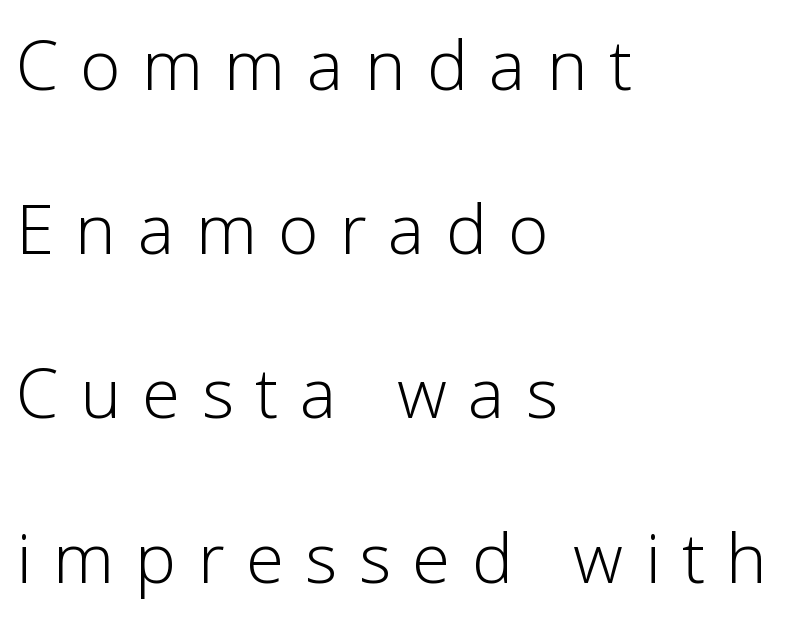
Descenders are the only things crossing below the line. Looks like regular typesetting: each glyph gets only the width it needs. Which margin do the lines hug? The left one — the right edge is uneven. Each letter's strokes conclude bluntly, with no projecting serifs. Is the stroke heavy? The answer is a plain regular-or-lighter. Is the letter spacing exaggerated? Yes — the characters are pushed far apart.
